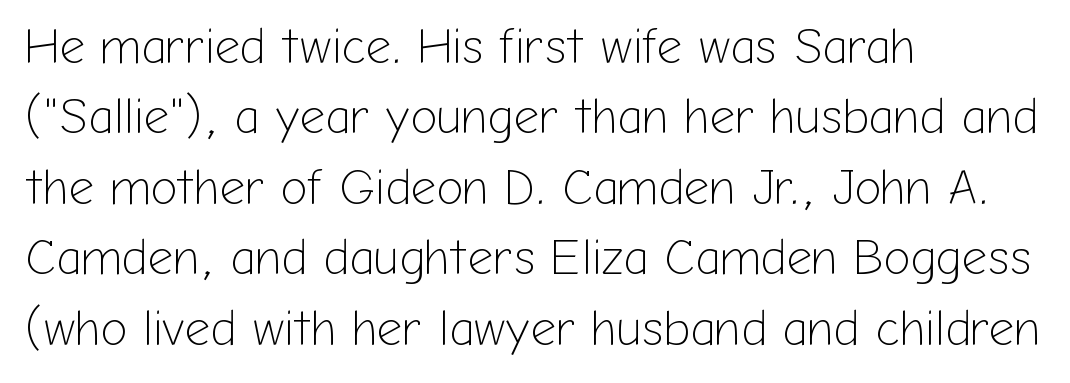
{"serif": "no", "italic": "no", "bold": "no", "weight": "light", "width": "normal", "stroke_contrast": "low", "x_height": "medium", "monospaced": "no", "underline": "no", "align": "left", "line_spacing": "normal", "line_spacing_ratio": 1.41, "letter_spacing": "normal", "letter_spacing_em": 0.0, "glyph_px": 50}
